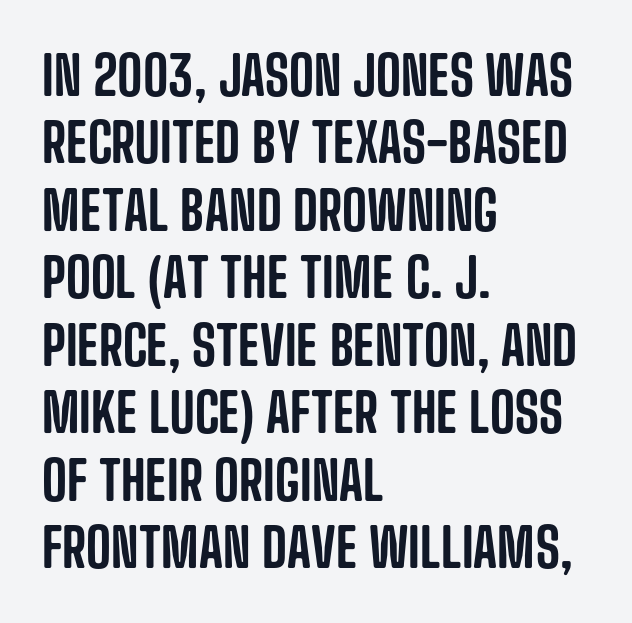
The image shows 54 px condensed sans-serif type, upright; set left-aligned, normal line spacing (1.25x), normal letter spacing, not underlined; low stroke contrast and a large x-height.
